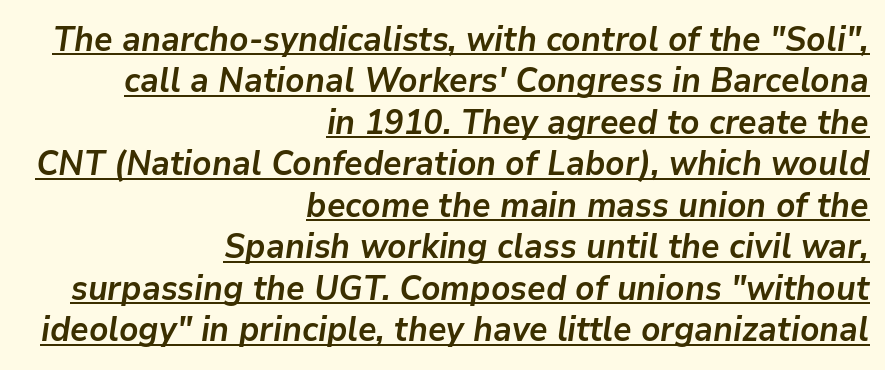
Q: Is the text bold? A: Yes.
Q: Is the text italic (slanted)? A: Yes, it leans right by about 9 degrees.
Q: Is the text underlined? A: Yes.
Q: How is the paragraph aligned? A: Right-aligned.
Q: Is the spacing between letters normal or unusually wide? A: Normal.
Q: Width (condensed, normal, or wide)? A: Normal.
Q: Stroke contrast? A: Low.
Q: x-height? A: Medium.
Q: Monospaced? A: No.
